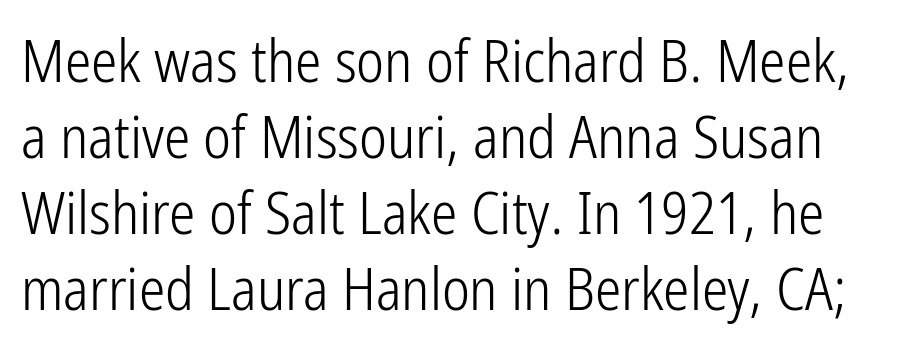
The image shows 59 px light, condensed sans-serif type, upright; set normal line spacing (1.29x), normal letter spacing, not underlined; low stroke contrast and a medium x-height.
